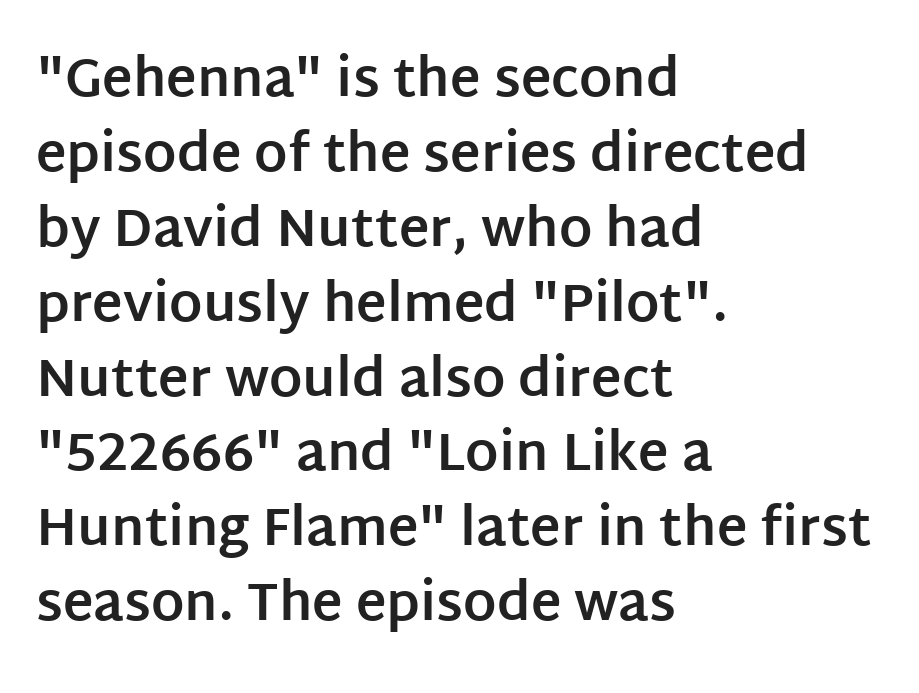
These lines are rendered in a variable-pitch font. Are there feet on the stems? There aren't — it's a sans. Descenders hang freely into open space. The letters stand straight up with perfectly vertical stems. The horizontal fit of the characters is conventional and even. Left-aligned paragraph, ragged on the right.
